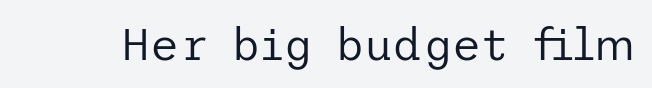
Q: Is the text bold? A: No.
Q: Is the text italic (slanted)? A: No, it is upright.
Q: Is the typeface a serif or a sans-serif typeface? A: Sans-serif.
Q: Is the text underlined? A: No.
Q: Is the spacing between letters normal or unusually wide? A: Normal.
Q: Width (condensed, normal, or wide)? A: Normal.
Q: Stroke contrast? A: Low.
Q: x-height? A: Medium.
